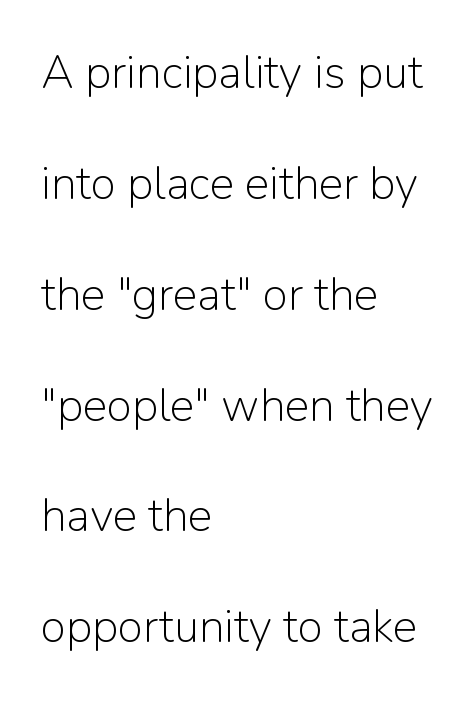
The image shows 46 px light sans-serif type, upright; set left-aligned, loose line spacing (2.41x), normal letter spacing, not underlined; low stroke contrast and a medium x-height.
